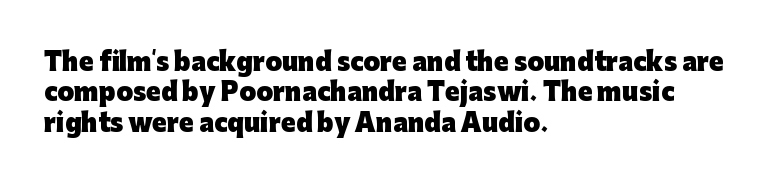
Q: Is the text bold? A: Yes.
Q: Is the text italic (slanted)? A: No, it is upright.
Q: Is the text underlined? A: No.
Q: How is the paragraph aligned? A: Left-aligned.
Q: Is the spacing between letters normal or unusually wide? A: Normal.
Q: Is the spacing between lines tight, normal or loose? A: Normal.
